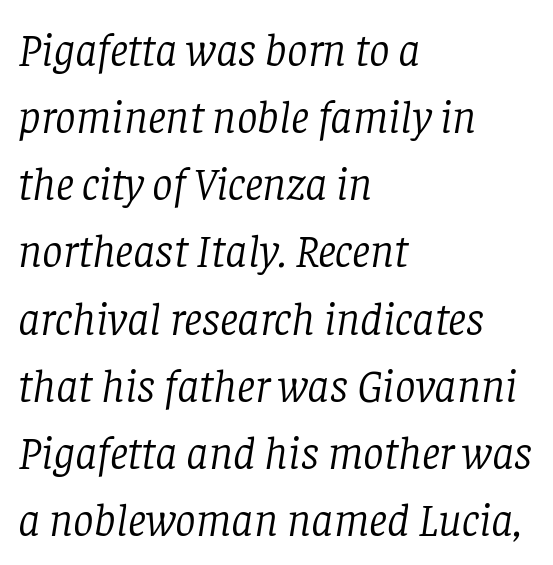
{"serif": "yes", "italic": "yes", "lean": "right", "slant_degrees": 8, "bold": "no", "weight": "light", "width": "normal", "stroke_contrast": "low", "x_height": "large", "monospaced": "no", "underline": "no", "align": "left", "line_spacing": "normal", "line_spacing_ratio": 1.46, "letter_spacing": "normal", "letter_spacing_em": 0.0, "glyph_px": 46}
